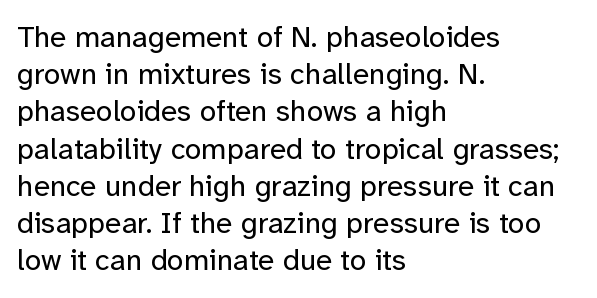
Caption: multi-line text, flush left, ragged right. Descenders are the only things crossing below the line. Posture: vertical. The strokes carry an ordinary text weight at most.
